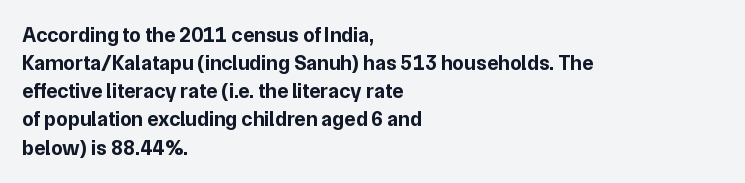
{"italic": "no", "bold": "yes", "underline": "no", "align": "left", "line_spacing": "normal", "line_spacing_ratio": 1.34, "letter_spacing": "normal", "letter_spacing_em": 0.0, "glyph_px": 21}
